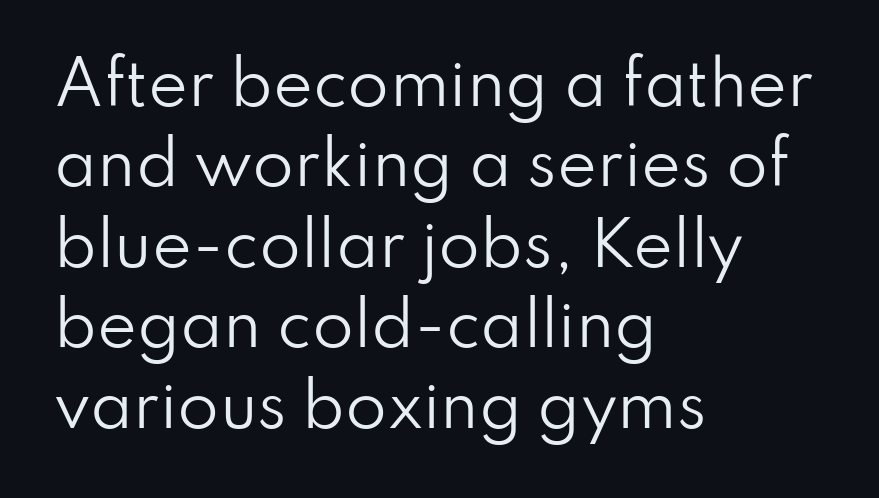
Q: Is the text bold? A: No.
Q: Is the text italic (slanted)? A: No, it is upright.
Q: Is the typeface a serif or a sans-serif typeface? A: Sans-serif.
Q: Is the text underlined? A: No.
Q: How is the paragraph aligned? A: Left-aligned.
Q: Is the spacing between letters normal or unusually wide? A: Normal.
Q: Is the spacing between lines tight, normal or loose? A: Normal.
Q: Width (condensed, normal, or wide)? A: Normal.
Q: Stroke contrast? A: Low.
Q: x-height? A: Small.
Q: Monospaced? A: No.
